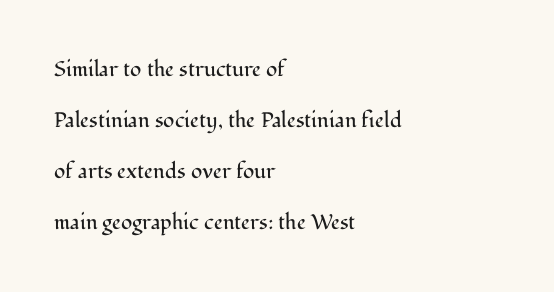
The letters stand straight up with perfectly vertical stems. Glyph-to-glyph distance matches everyday printed text. Just letters on the line, the space beneath them empty. Bold? No — there's no thickening of the strokes. The block of text is sparse from top to bottom, with ample space between rows. Alignment: flush left.
